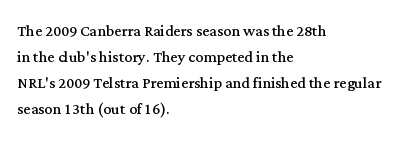
The image shows 20 px text type, upright; set left-aligned, normal line spacing (1.3x), normal letter spacing, not underlined.
